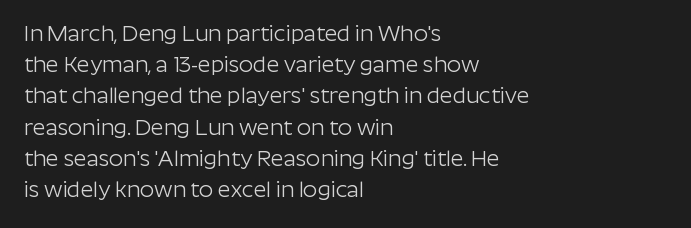
The image shows 22 px text type, upright; set left-aligned, normal line spacing (1.42x), normal letter spacing, not underlined.
